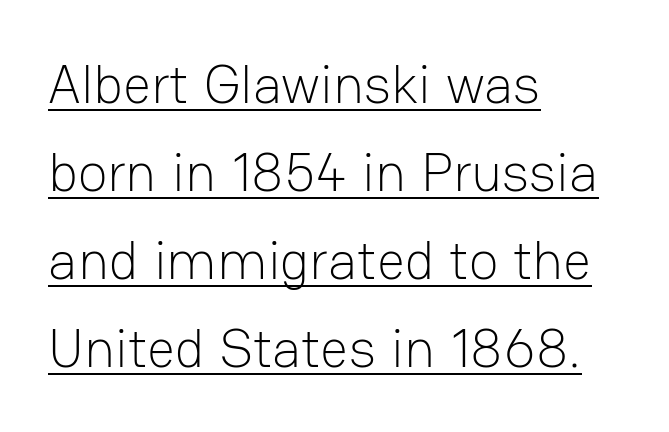
The vertical gap from one line to the next is medium. The passage shown is typed in a proportional face where columns would drift. Every row of glyphs begins at an identical x-position on the left. The letters stand straight up with perfectly vertical stems. Beneath each row of characters lies a ruled line. Ink coverage per letter is moderate at most.
